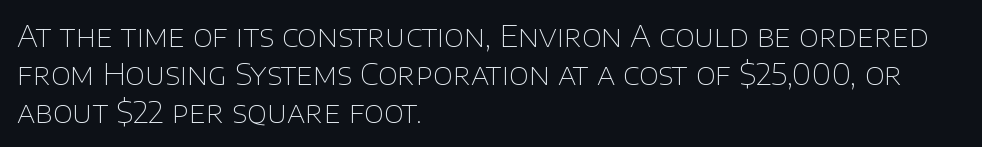
Q: Is the text bold? A: No.
Q: Is the text italic (slanted)? A: No, it is upright.
Q: Is the typeface a serif or a sans-serif typeface? A: Sans-serif.
Q: Is the text underlined? A: No.
Q: How is the paragraph aligned? A: Left-aligned.
Q: Is the spacing between letters normal or unusually wide? A: Normal.
Q: Is the spacing between lines tight, normal or loose? A: Normal.
Q: Width (condensed, normal, or wide)? A: Normal.
Q: Stroke contrast? A: Low.
Q: x-height? A: Large.
Q: Monospaced? A: No.
